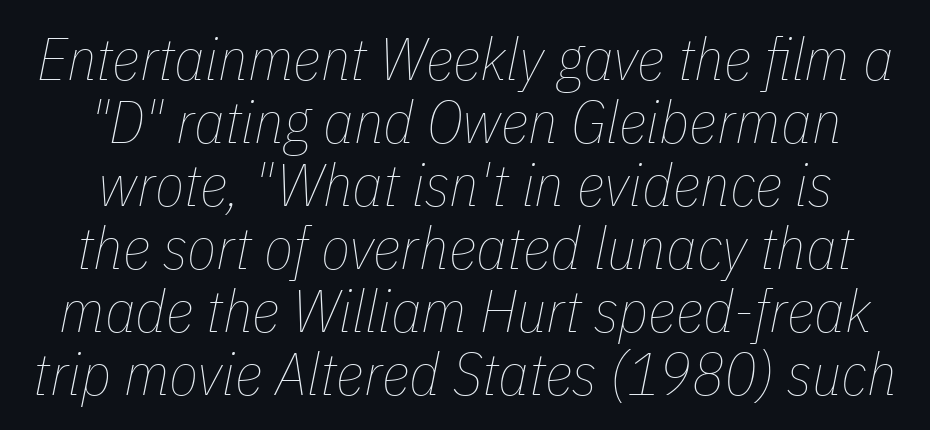
{"italic": "yes", "lean": "right", "slant_degrees": 11, "bold": "no", "weight": "thin", "width": "condensed", "stroke_contrast": "low", "x_height": "medium", "monospaced": "no", "underline": "no", "align": "center", "line_spacing": "tight", "line_spacing_ratio": 1.05, "letter_spacing": "normal", "letter_spacing_em": 0.0, "glyph_px": 60}
